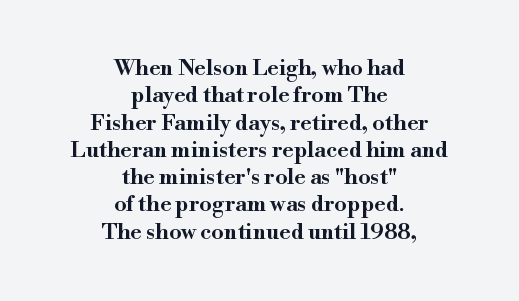
Q: Is the text italic (slanted)? A: No, it is upright.
Q: Is the text underlined? A: No.
Q: How is the paragraph aligned? A: Centered.
Q: Is the spacing between letters normal or unusually wide? A: Normal.
